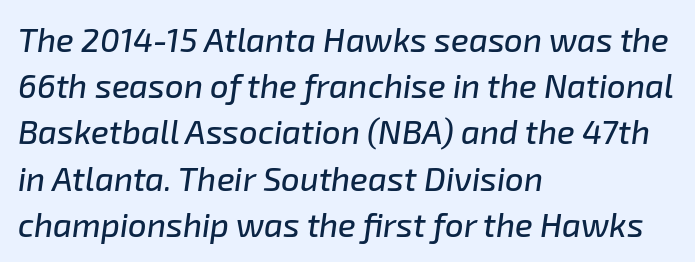
Q: Is the text italic (slanted)? A: Yes, it leans right by about 8 degrees.
Q: Is the text underlined? A: No.
Q: How is the paragraph aligned? A: Left-aligned.
Q: Is the spacing between letters normal or unusually wide? A: Normal.
Q: Is the spacing between lines tight, normal or loose? A: Normal.
Q: Width (condensed, normal, or wide)? A: Normal.
Q: Stroke contrast? A: Low.
Q: x-height? A: Medium.
Q: Monospaced? A: No.
